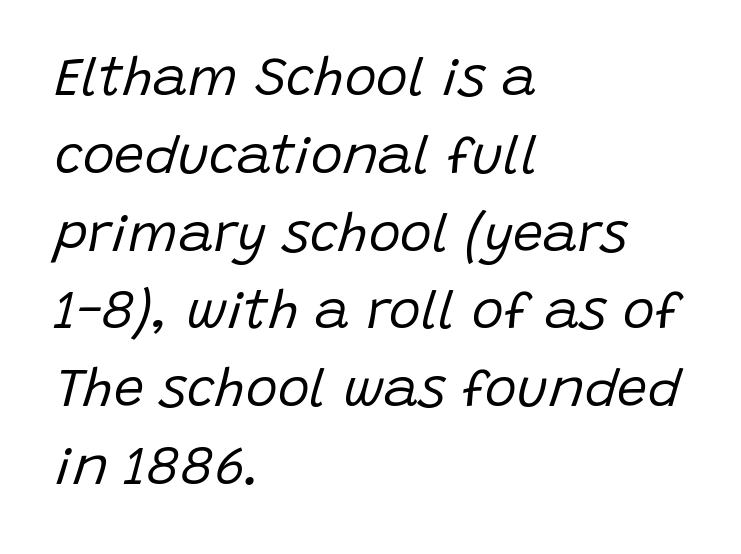
The designer left line spacing at the default. How are the letters spaced? Ordinarily, with no added tracking. The rag falls on the right side of this text block. Heaviness? Minimal to ordinary, like unemphasized prose.
